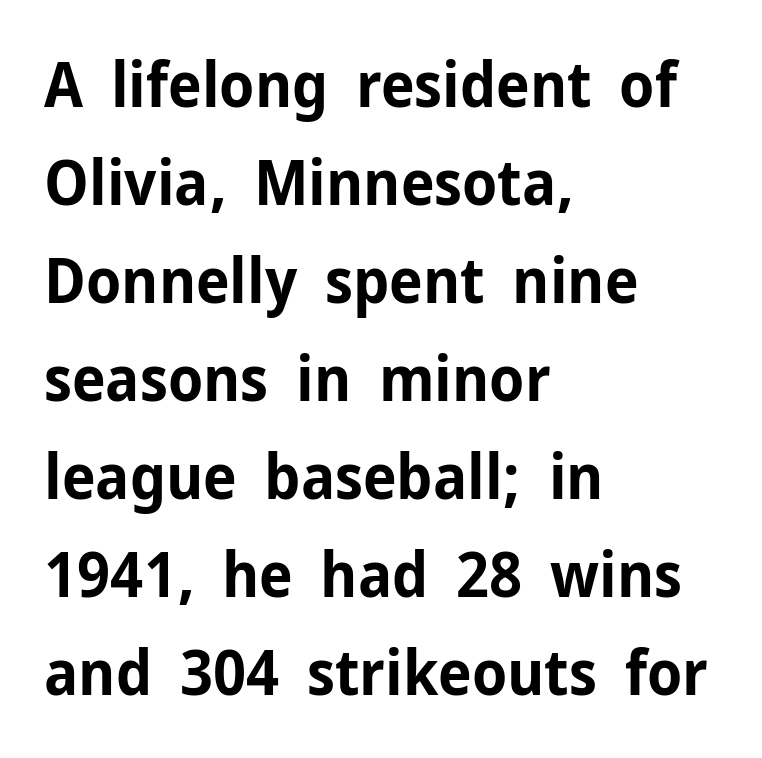
The rendering uses natural spacing where letterforms have individual widths. The typeface chosen for these lines omits serifs. This rendering uses left alignment, leaving the right contour irregular. A roman cut, with each character standing at attention. Interline gaps are of average width in this sample.
